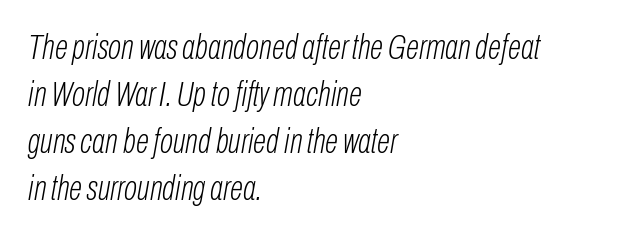
These lines are rendered in a variable-pitch font. Weight: regular or lighter. Just letters on the line, the space beneath them empty. An italicized treatment has been applied to the whole sample.
